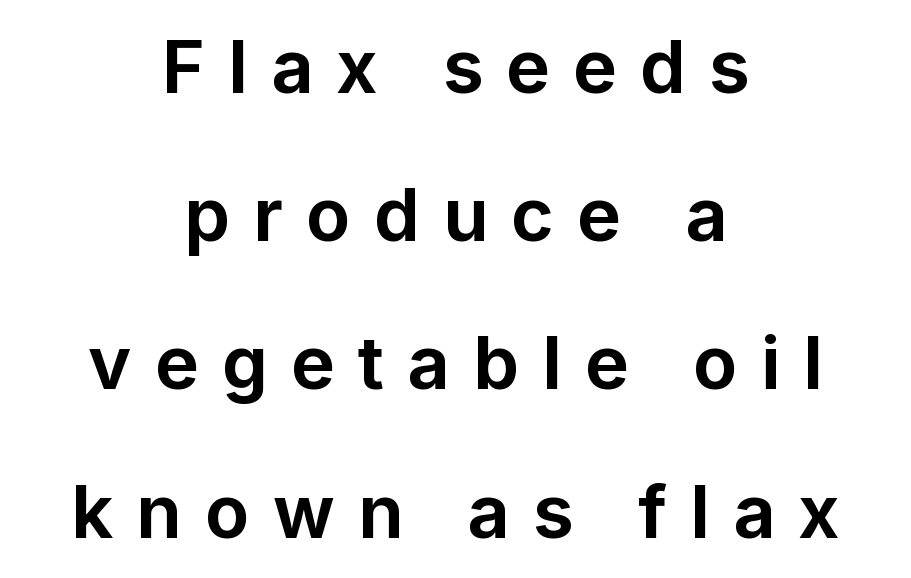
{"serif": "no", "italic": "no", "bold": "yes", "weight": "bold", "width": "normal", "stroke_contrast": "low", "x_height": "medium", "monospaced": "no", "underline": "no", "align": "center", "line_spacing": "loose", "line_spacing_ratio": 2.03, "letter_spacing": "wide", "letter_spacing_em": 0.32, "glyph_px": 73}
